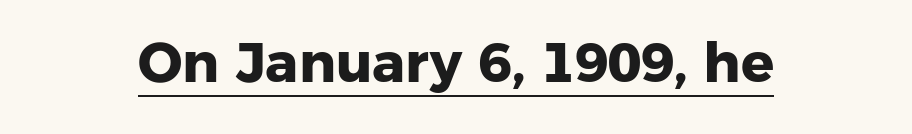
{"serif": "no", "bold": "yes", "weight": "heavy", "width": "normal", "stroke_contrast": "low", "x_height": "medium", "monospaced": "no", "underline": "yes", "letter_spacing": "normal", "letter_spacing_em": 0.0, "glyph_px": 55}
